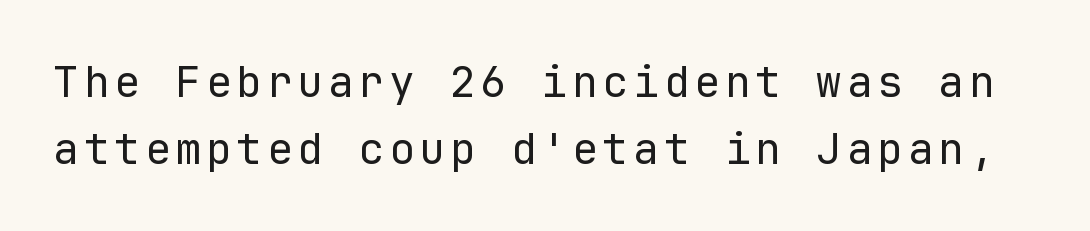
{"serif": "no", "italic": "no", "bold": "no", "weight": "regular", "width": "normal", "stroke_contrast": "low", "x_height": "medium", "monospaced": "yes", "underline": "no", "line_spacing": "normal", "line_spacing_ratio": 1.56, "glyph_px": 43}
